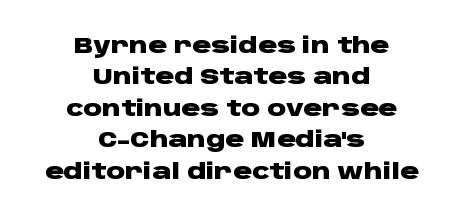
{"italic": "no", "bold": "yes", "underline": "no", "align": "center", "line_spacing": "normal", "line_spacing_ratio": 1.5, "letter_spacing": "normal", "letter_spacing_em": 0.0, "glyph_px": 21}
